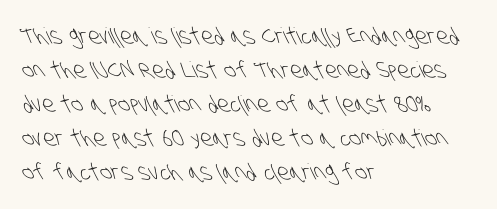
Q: Is the text bold? A: No.
Q: Is the text underlined? A: No.
Q: How is the paragraph aligned? A: Left-aligned.
Q: Is the spacing between letters normal or unusually wide? A: Normal.
Q: Is the spacing between lines tight, normal or loose? A: Normal.
